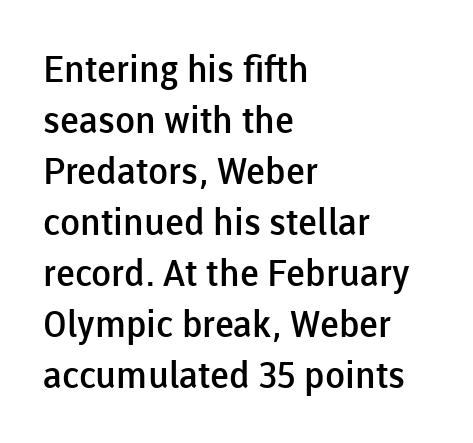
What stands out about the letter spacing? Nothing — it is the standard amount. Weight check: semibold — heavier than regular, not quite bold. The specimen omits any rule beneath the text block's lines. These lines are rendered in a variable-pitch font.
